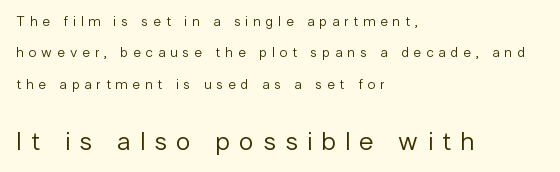
{"italic": "no", "bold": "no", "underline": "no", "align": "left", "line_spacing": "loose", "line_spacing_ratio": 2.24, "letter_spacing": "wide", "letter_spacing_em": 0.36, "larger_block": "second", "size_ratio": 1.86, "glyph_px": 26}
